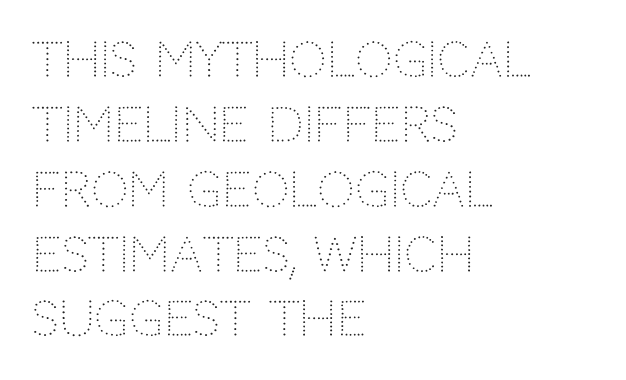
Weight: regular or lighter. Think of a printed novel: that variable character pitch is what you see here. In terms of letterspacing, this is plain default setting. Nope, no serifs anywhere on these letters. Vertical spacing — default.
